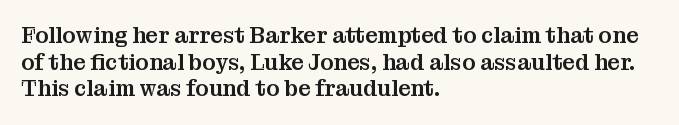
{"italic": "no", "underline": "no", "align": "left", "line_spacing_ratio": 1.21, "letter_spacing": "normal", "letter_spacing_em": 0.0, "glyph_px": 22}
